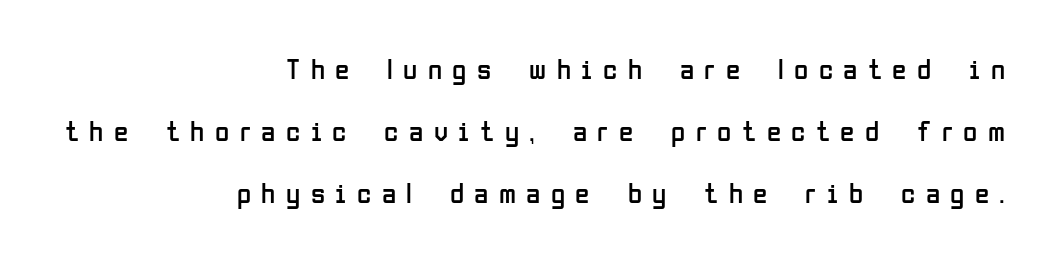
A typesetter would call this heavily tracked-out type. The ragged edge is on the left, which tells us the setting is flush right. Does the type have serifs? No, each stem ends abruptly. When letters stand straight like this, we call the style roman or upright. The face looks like a standard text weight, possibly lighter.
